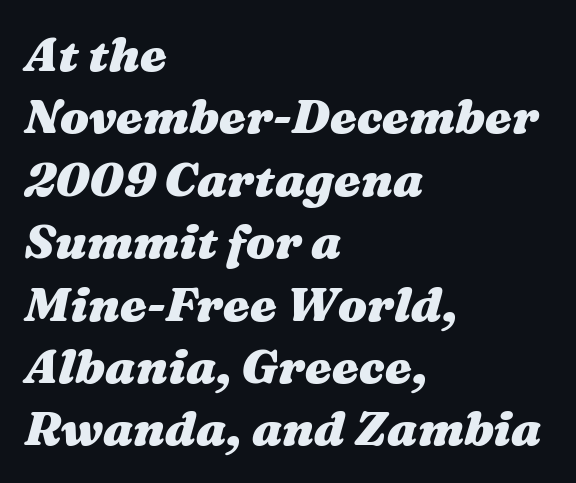
{"italic": "yes", "lean": "right", "slant_degrees": 16, "bold": "yes", "weight": "heavy", "width": "wide", "stroke_contrast": "medium", "x_height": "medium", "monospaced": "no", "underline": "no", "align": "left", "line_spacing": "normal", "line_spacing_ratio": 1.3, "letter_spacing": "normal", "letter_spacing_em": 0.0, "glyph_px": 48}
